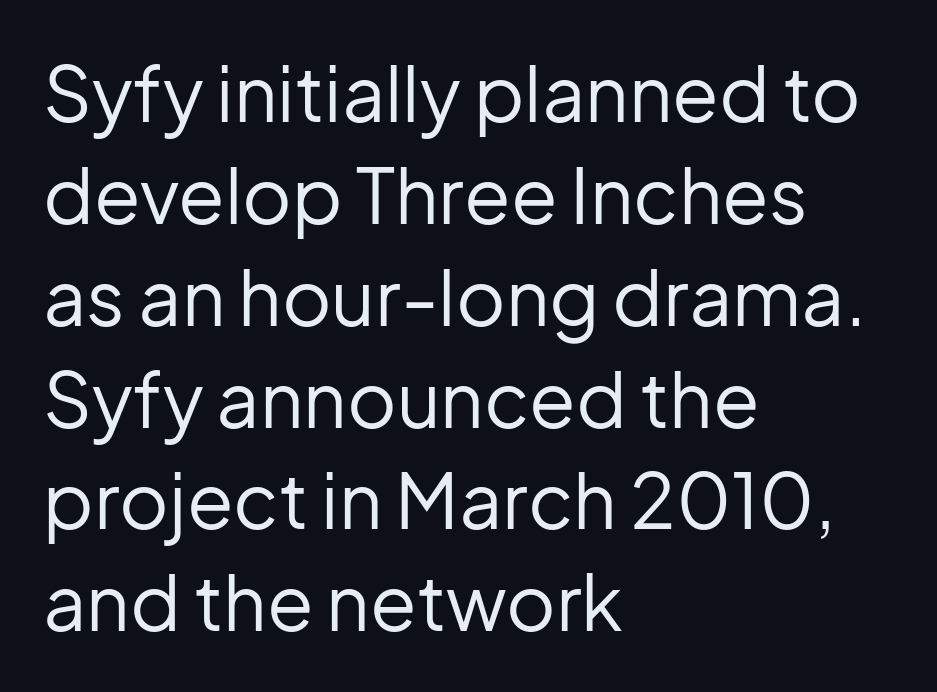
Tall strokes in this sample are plumb rather than angled. The passage shown stacks its lines at a standard gap. Summary of weight: not heavy and not bold. The line texture is even and compact thanks to regular tracking. Stroke terminals: plain, sans-serif. The baseline area is clear.
